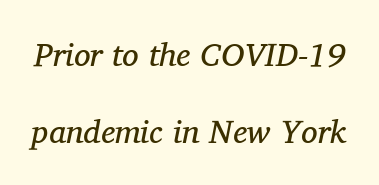
Heft: none added — not bold. Honestly, the rows look like they've been pulled way apart. When letters slant like this, we call the style italic. I'd call this a serif setting — the letters wear small feet.
